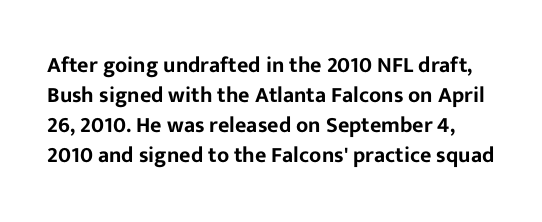
Q: Is the text italic (slanted)? A: No, it is upright.
Q: Is the text underlined? A: No.
Q: Is the spacing between letters normal or unusually wide? A: Normal.
Q: Is the spacing between lines tight, normal or loose? A: Normal.
